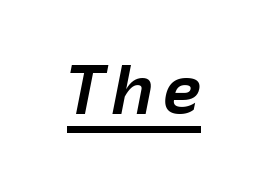
Spacing verdict: proportional, widths tailored to each character. The font is running at its bold setting. Does a line run under the words? Yes, clearly. The text was rendered using a sans face with plain stroke endings.
